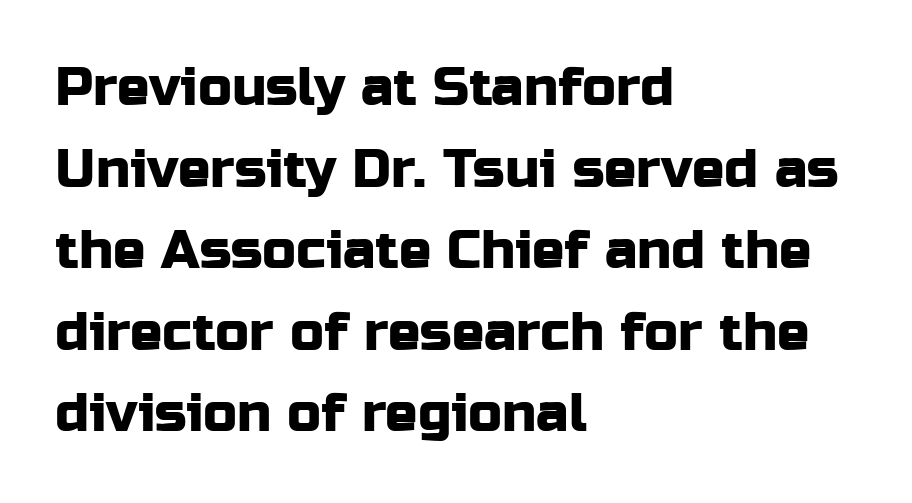
The image shows 54 px sans-serif type, upright; set left-aligned, normal line spacing (1.51x), normal letter spacing, not underlined; low stroke contrast and a medium x-height.
